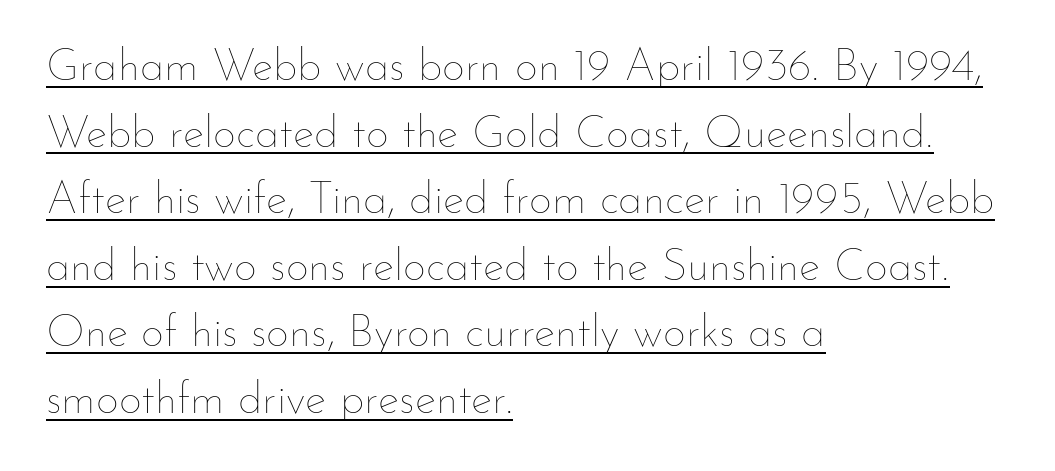
{"italic": "no", "bold": "no", "weight": "thin", "width": "normal", "stroke_contrast": "low", "x_height": "small", "monospaced": "no", "underline": "yes", "align": "left", "line_spacing": "normal", "line_spacing_ratio": 1.48, "letter_spacing": "normal", "letter_spacing_em": 0.0, "glyph_px": 45}
